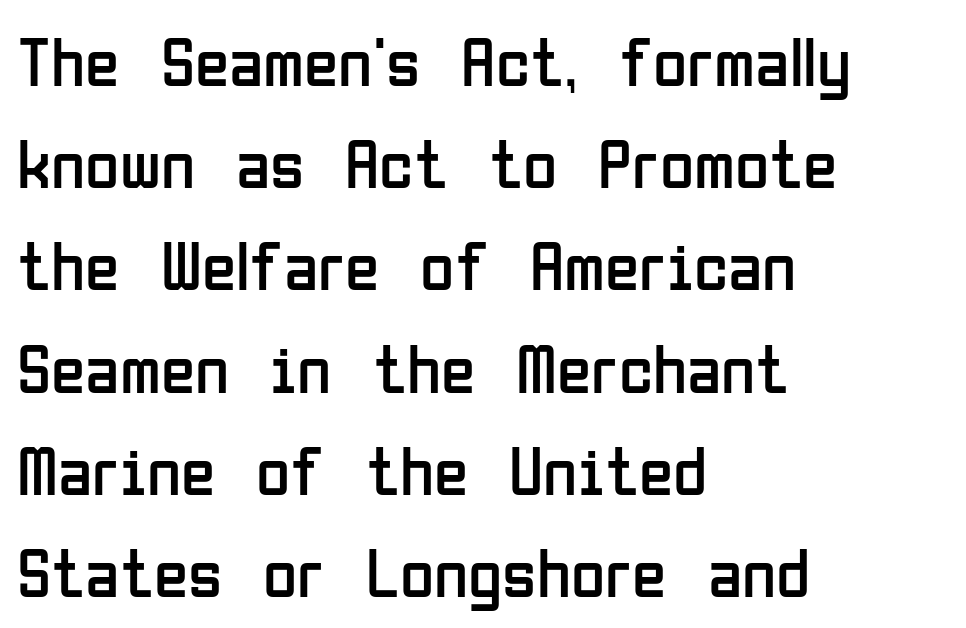
Q: Is the text bold? A: No.
Q: Is the text italic (slanted)? A: No, it is upright.
Q: Is the typeface a serif or a sans-serif typeface? A: Sans-serif.
Q: Is the text underlined? A: No.
Q: How is the paragraph aligned? A: Left-aligned.
Q: Is the spacing between letters normal or unusually wide? A: Normal.
Q: Is the spacing between lines tight, normal or loose? A: Normal.
Q: Width (condensed, normal, or wide)? A: Condensed.
Q: Stroke contrast? A: Low.
Q: x-height? A: Medium.
Q: Monospaced? A: No.
